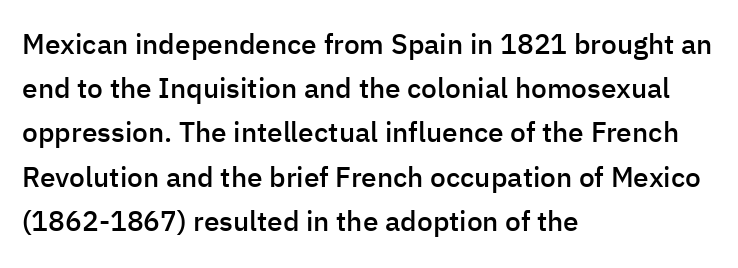
The gap between lines stays unmarked. The lines sit at an ordinary, default distance from one another. The letters stand straight up with perfectly vertical stems. Weight: semibold (demi). Does the type have serifs? No, each stem ends abruptly. Note the varied advance widths — an 'i' is clearly narrower than an 'm'.
